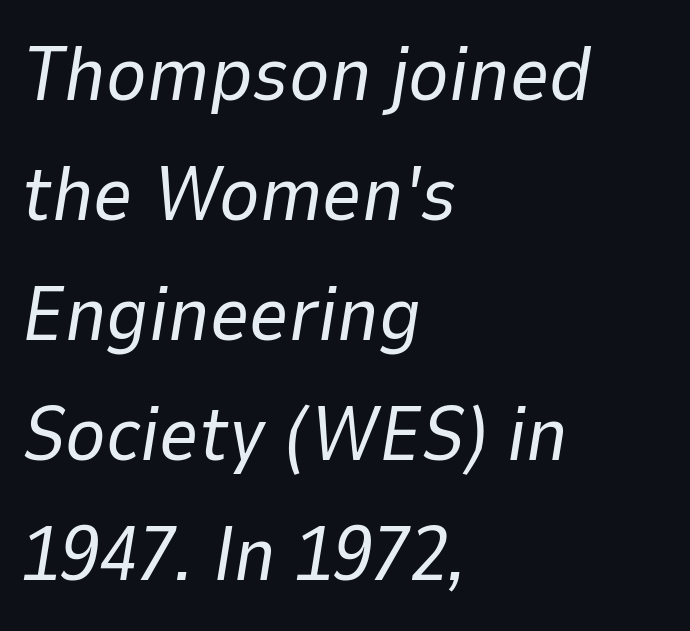
Quick note: italic. Is this a fixed-width face? No — the glyphs have proportional, varying widths. Where is the straight margin? On the left. Vertical stems look standard width or narrower in stroke. Leading matches the norm, producing a regular column. Compared with typical body copy, the letter spacing here is the same.
